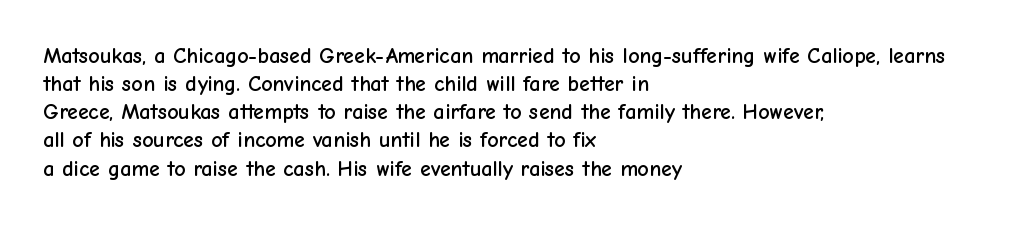
The image shows 22 px text type, upright; set left-aligned, normal line spacing (1.28x), normal letter spacing, not underlined.
